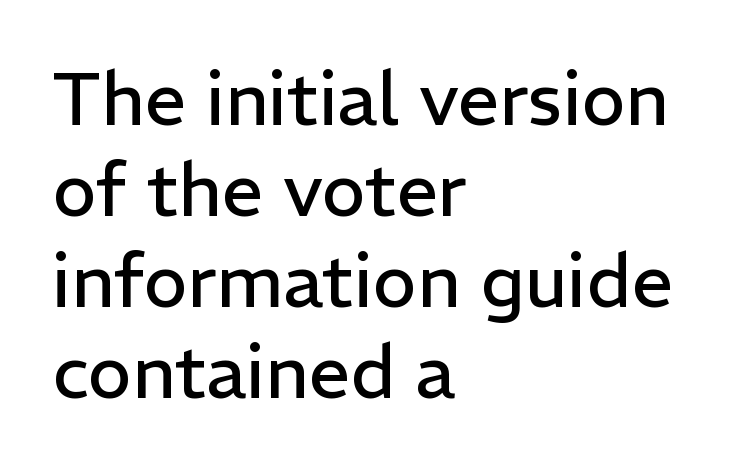
How are the letters spaced? Ordinarily, with no added tracking. Quick note: not italic, upright. Lines of text with bare space underneath. Serifs: no, the terminals of the letterforms are clean. Is this a fixed-width face? No — the glyphs have proportional, varying widths.
